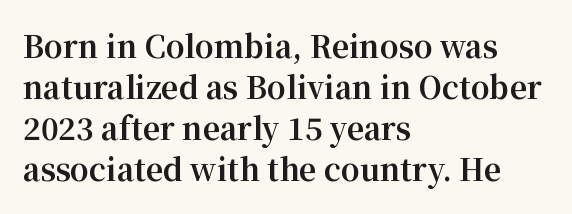
Q: Is the text bold? A: Yes.
Q: Is the text italic (slanted)? A: No, it is upright.
Q: Is the typeface a serif or a sans-serif typeface? A: Serif.
Q: Is the text underlined? A: No.
Q: How is the paragraph aligned? A: Left-aligned.
Q: Is the spacing between letters normal or unusually wide? A: Normal.
Q: Is the spacing between lines tight, normal or loose? A: Normal.
Q: Width (condensed, normal, or wide)? A: Normal.
Q: Stroke contrast? A: Medium.
Q: x-height? A: Medium.
Q: Monospaced? A: No.
